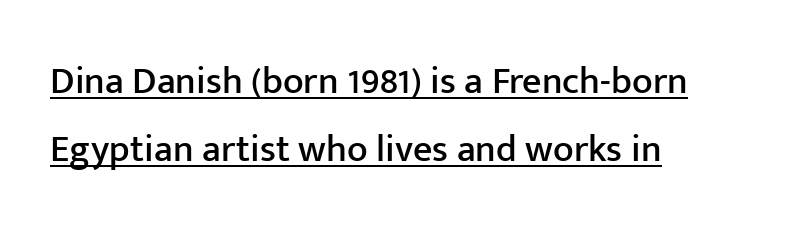
Q: Is the text italic (slanted)? A: No, it is upright.
Q: Is the typeface a serif or a sans-serif typeface? A: Sans-serif.
Q: Is the text underlined? A: Yes.
Q: How is the paragraph aligned? A: Left-aligned.
Q: Is the spacing between letters normal or unusually wide? A: Normal.
Q: Width (condensed, normal, or wide)? A: Normal.
Q: Stroke contrast? A: Low.
Q: x-height? A: Medium.
Q: Monospaced? A: No.
